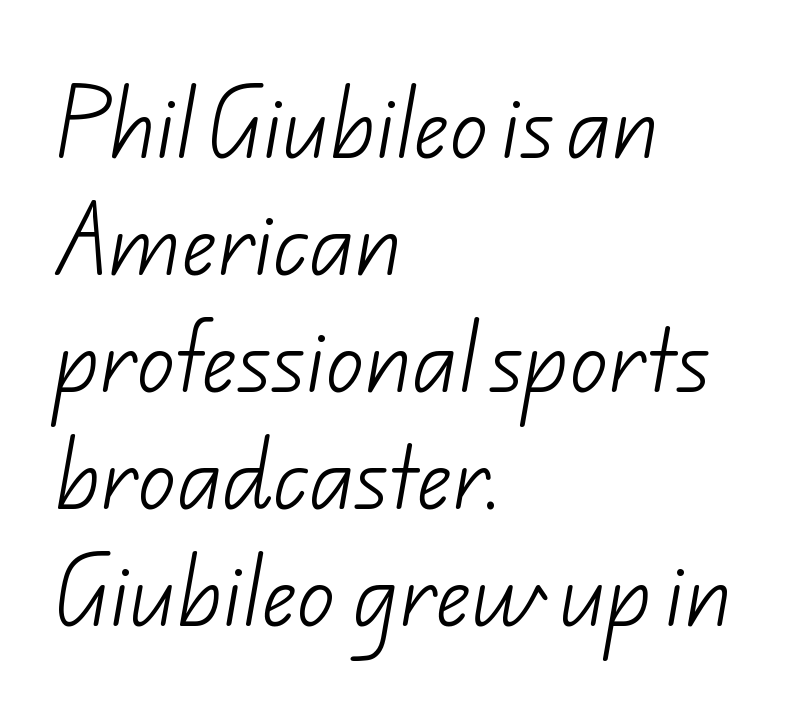
Q: Is the text bold? A: No.
Q: Is the typeface a serif or a sans-serif typeface? A: Sans-serif.
Q: Is the text underlined? A: No.
Q: How is the paragraph aligned? A: Left-aligned.
Q: Is the spacing between letters normal or unusually wide? A: Normal.
Q: Is the spacing between lines tight, normal or loose? A: Normal.
Q: Width (condensed, normal, or wide)? A: Normal.
Q: Stroke contrast? A: Low.
Q: x-height? A: Small.
Q: Monospaced? A: No.
